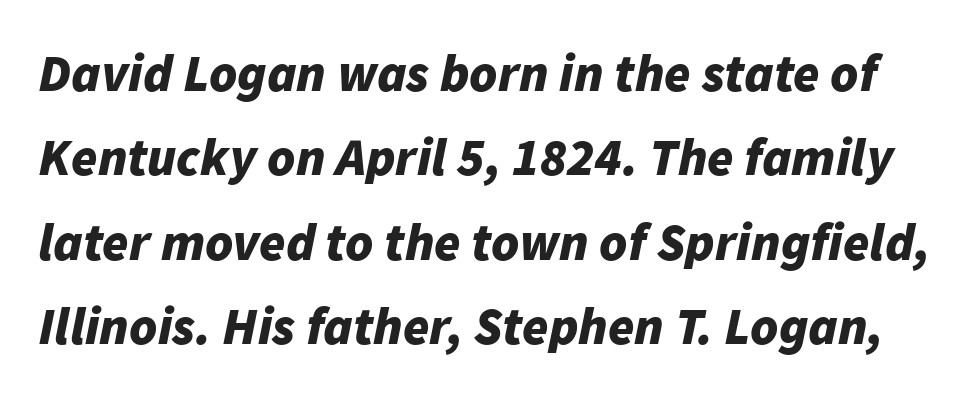
Thick stems and heavy bowls — unmistakably bold. The line texture is even and compact thanks to regular tracking. The specimen omits any rule beneath the text block's lines. In terms of leading, this rendering sits right in the middle. Do the characters align in a grid? No, the font is proportional.
